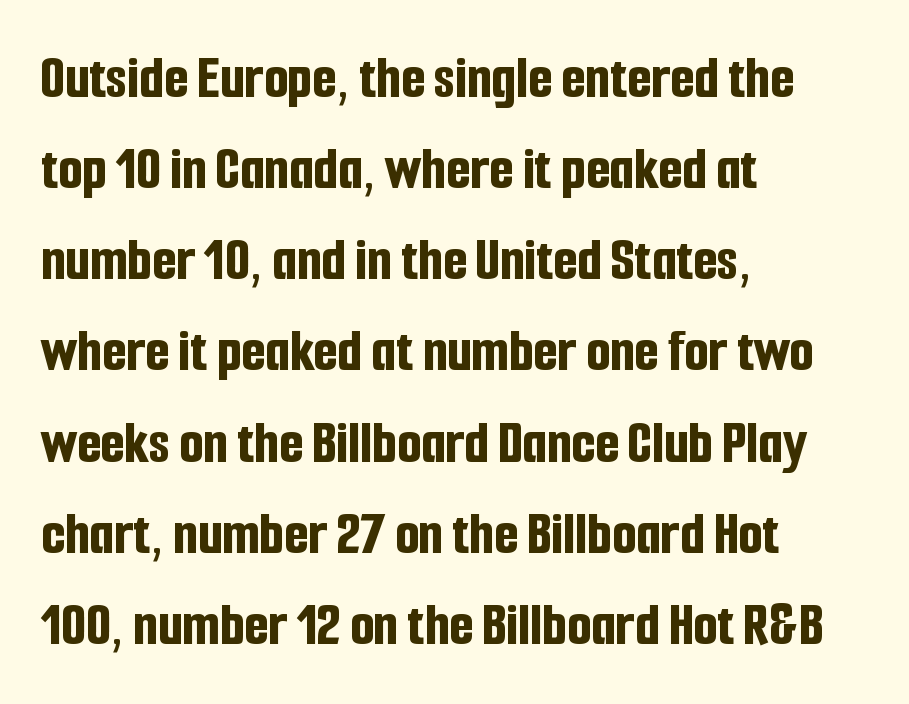
{"serif": "no", "italic": "no", "bold": "yes", "weight": "bold", "width": "condensed", "stroke_contrast": "low", "x_height": "medium", "monospaced": "no", "underline": "no", "align": "left", "line_spacing": "normal", "line_spacing_ratio": 1.47, "letter_spacing": "normal", "letter_spacing_em": 0.0, "glyph_px": 62}
